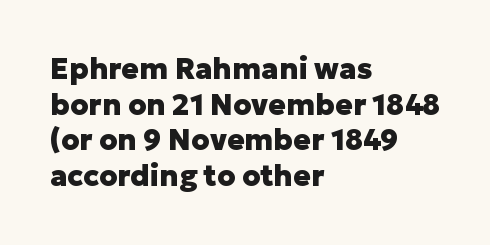
The face used here has the dense, thick strokes of a bold. Nothing unusual about the tracking: characters are spaced as the font intends. The baseline area is clear. Here the designer chose a conventional face with non-uniform glyph widths. Does the copy run flush right? No — it runs flush left. Note: no serifs on the glyphs.
